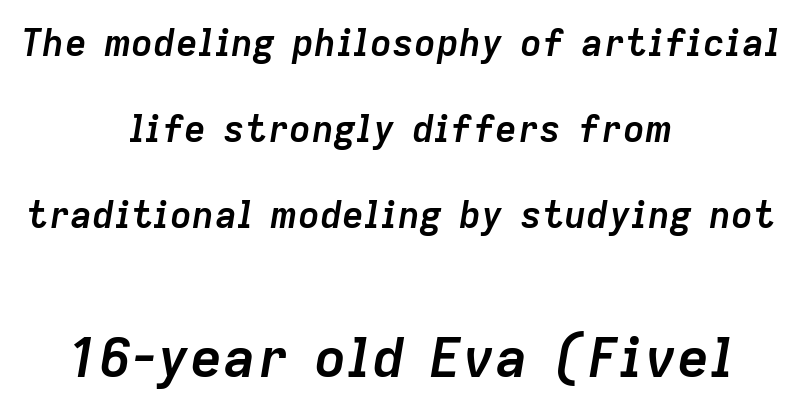
{"italic": "yes", "lean": "right", "slant_degrees": 9, "bold": "yes", "weight": "semibold", "width": "normal", "stroke_contrast": "low", "x_height": "medium", "monospaced": "no", "underline": "no", "align": "center", "line_spacing": "loose", "line_spacing_ratio": 2.33, "letter_spacing": "normal", "letter_spacing_em": 0.0, "larger_block": "second", "size_ratio": 1.49, "glyph_px": 55}
